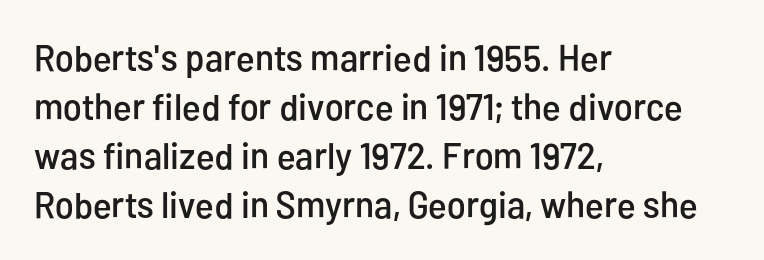
The rendering uses a moderate line-height, typical for paragraphs. Students, note that the glyphs here touch the page at normal intervals. It's the straight-up-and-down kind of type. The string is rendered with underlining switched off. Line starts are locked; line ends wander.
